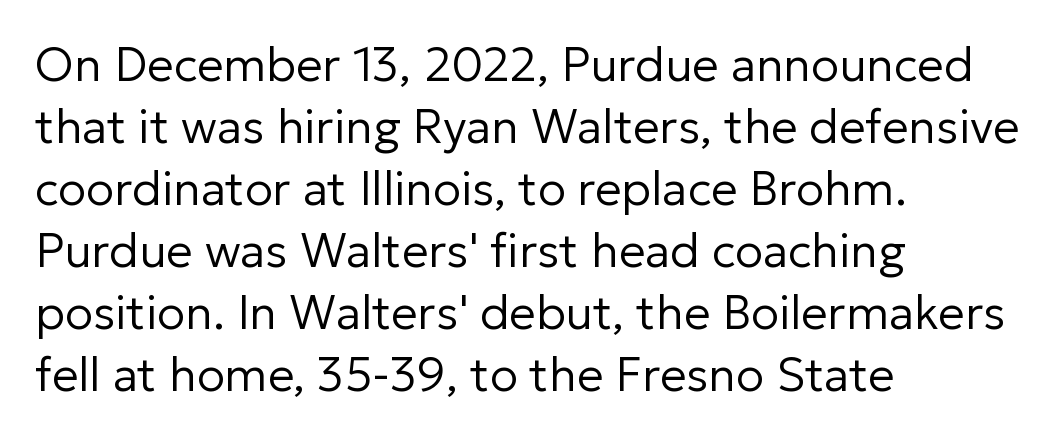
The image shows 47 px regular-weight sans-serif type, upright; set left-aligned, normal line spacing (1.32x), normal letter spacing, not underlined; low stroke contrast and a medium x-height.
